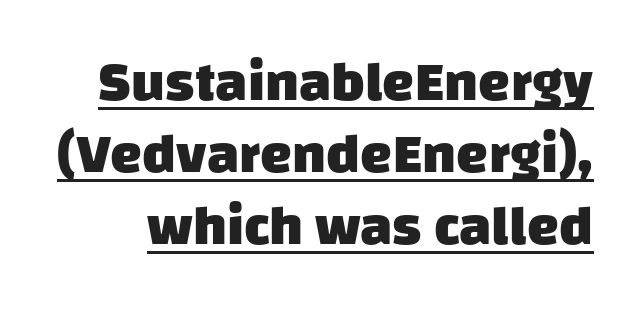
{"serif": "no", "bold": "yes", "weight": "heavy", "width": "normal", "stroke_contrast": "low", "x_height": "large", "monospaced": "no", "underline": "yes", "line_spacing": "normal", "line_spacing_ratio": 1.26, "letter_spacing": "normal", "letter_spacing_em": 0.0, "glyph_px": 57}
